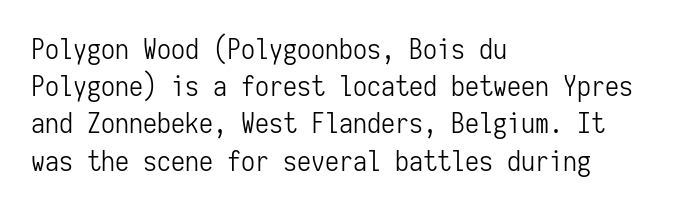
How would I describe the line gaps? Plain and ordinary. The font's upright variant was chosen for this text. Examine the stroke ends and you'll find no serifs. The weight tops out at a normal text grade. Left-aligned paragraph, ragged on the right.
